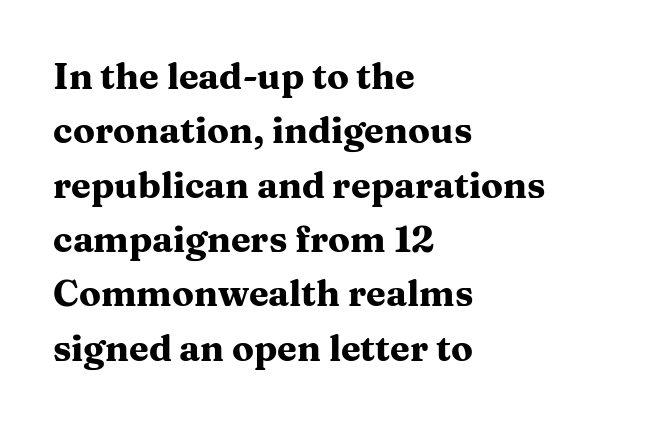
The image shows 36 px heavy, wide serif type, upright; set left-aligned, normal line spacing (1.51x), normal letter spacing, not underlined; medium stroke contrast and a medium x-height.
